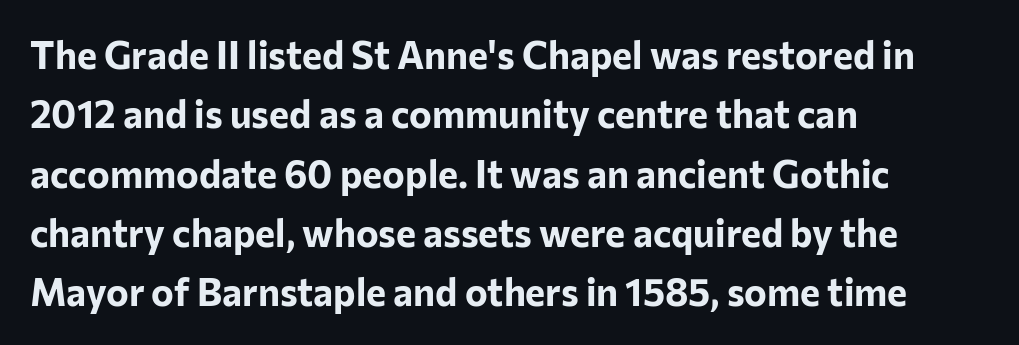
Q: Is the text bold? A: Yes.
Q: Is the text italic (slanted)? A: No, it is upright.
Q: Is the typeface a serif or a sans-serif typeface? A: Sans-serif.
Q: Is the text underlined? A: No.
Q: How is the paragraph aligned? A: Left-aligned.
Q: Is the spacing between letters normal or unusually wide? A: Normal.
Q: Is the spacing between lines tight, normal or loose? A: Normal.
Q: Width (condensed, normal, or wide)? A: Normal.
Q: Stroke contrast? A: Low.
Q: x-height? A: Medium.
Q: Monospaced? A: No.
